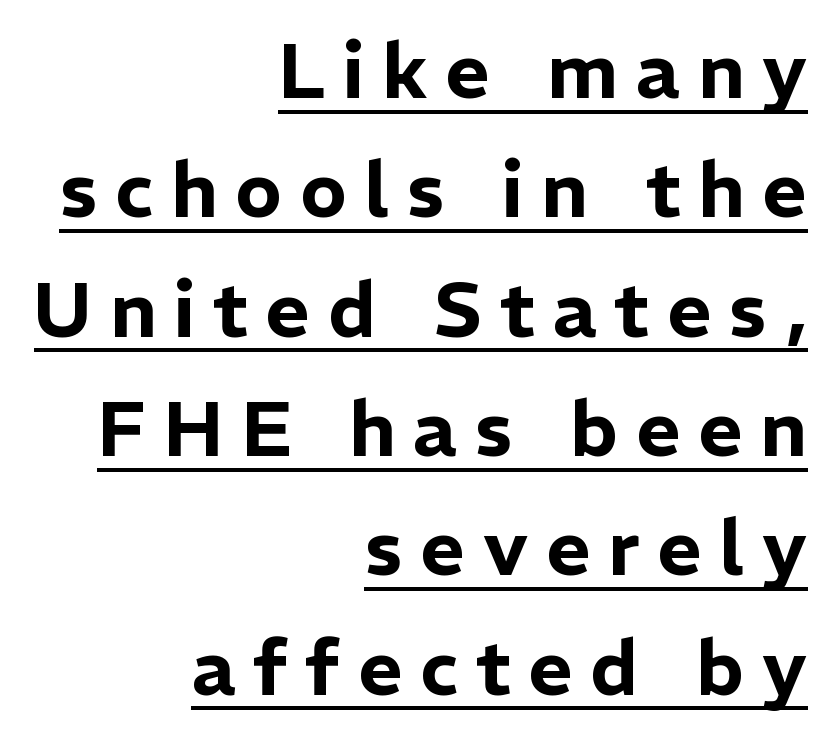
Q: Is the text italic (slanted)? A: No, it is upright.
Q: Is the typeface a serif or a sans-serif typeface? A: Sans-serif.
Q: Is the text underlined? A: Yes.
Q: How is the paragraph aligned? A: Right-aligned.
Q: Is the spacing between letters normal or unusually wide? A: Unusually wide.
Q: Is the spacing between lines tight, normal or loose? A: Normal.
Q: Width (condensed, normal, or wide)? A: Normal.
Q: Stroke contrast? A: Low.
Q: x-height? A: Medium.
Q: Monospaced? A: No.
